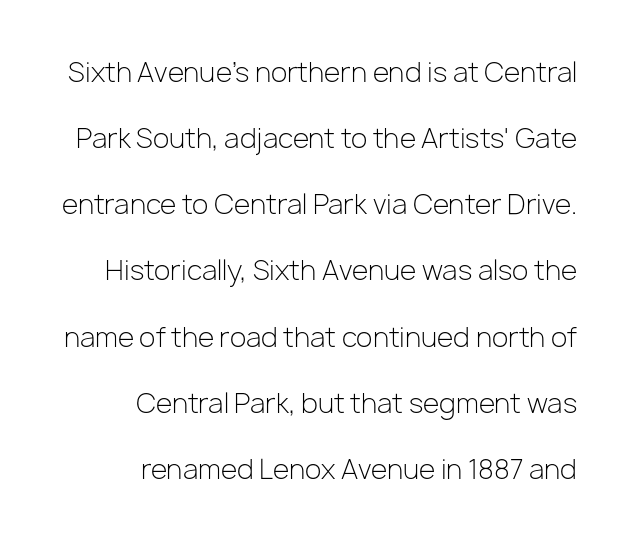
This rendering leaves character spacing at its baseline value. Ordinary non-slanted type is in use. Leading: increased. The rendering anchors every line to the right-hand side. No heavy texture on the line: the type isn't bold.
